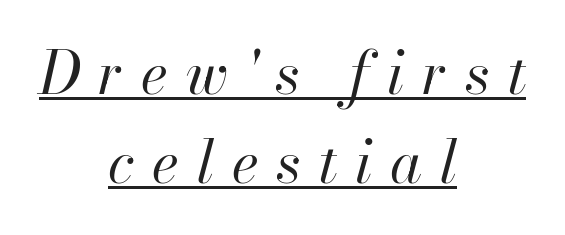
{"italic": "yes", "lean": "right", "slant_degrees": 13, "bold": "no", "weight": "regular", "width": "normal", "stroke_contrast": "high", "x_height": "small", "monospaced": "no", "underline": "yes", "align": "center", "line_spacing": "normal", "line_spacing_ratio": 1.51, "letter_spacing": "wide", "letter_spacing_em": 0.3, "glyph_px": 59}
